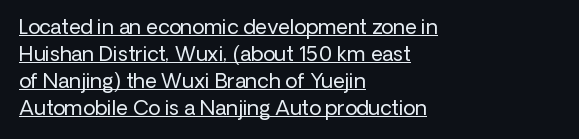
The lettering is marked with a stroke running underneath it. In terms of posture, this sample is upright. No extra ink here — the face is not bold. The designer left line spacing at the default. The text block is weighted toward the left margin, trailing off unevenly rightward. What stands out about the letter spacing? Nothing — it is the standard amount.
